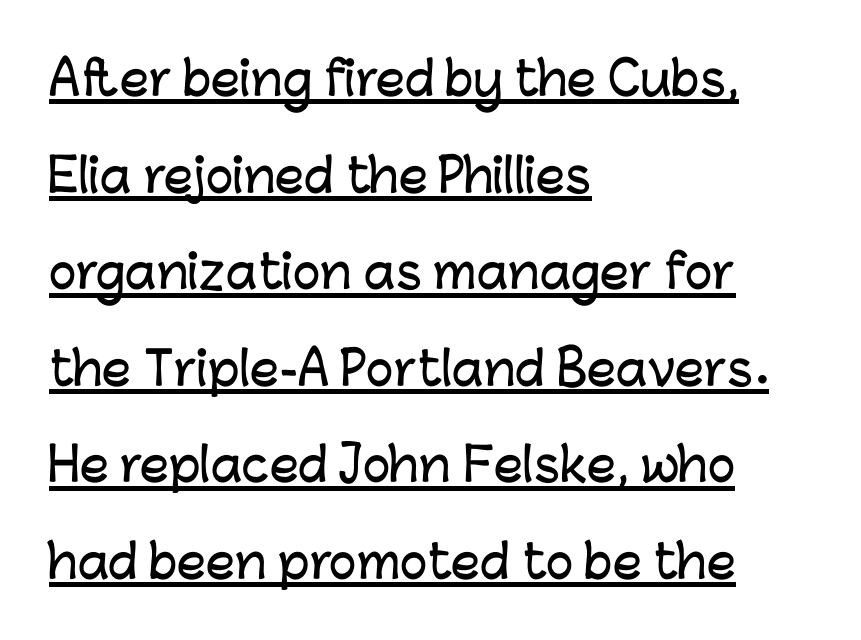
{"serif": "no", "italic": "no", "width": "normal", "stroke_contrast": "low", "x_height": "medium", "monospaced": "no", "underline": "yes", "align": "left", "line_spacing": "loose", "line_spacing_ratio": 2.1, "letter_spacing": "normal", "letter_spacing_em": 0.0, "glyph_px": 46}
